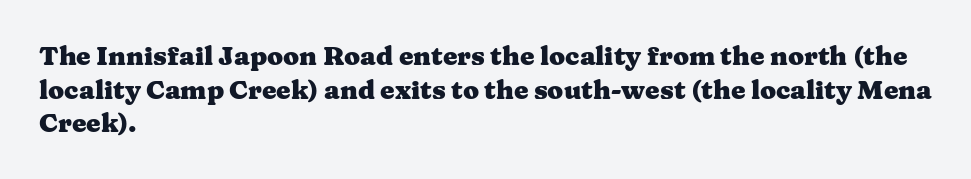
Q: Is the text bold? A: Yes.
Q: Is the text italic (slanted)? A: No, it is upright.
Q: Is the text underlined? A: No.
Q: How is the paragraph aligned? A: Left-aligned.
Q: Is the spacing between letters normal or unusually wide? A: Normal.
Q: Is the spacing between lines tight, normal or loose? A: Normal.
